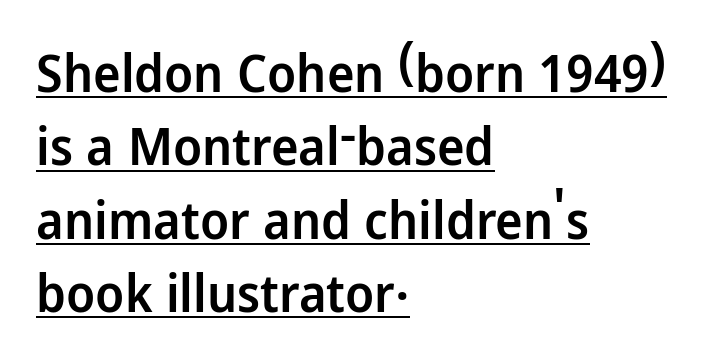
Q: Is the text bold? A: Semi-bold.
Q: Is the text italic (slanted)? A: No, it is upright.
Q: Is the typeface a serif or a sans-serif typeface? A: Sans-serif.
Q: Is the text underlined? A: Yes.
Q: How is the paragraph aligned? A: Left-aligned.
Q: Is the spacing between letters normal or unusually wide? A: Normal.
Q: Is the spacing between lines tight, normal or loose? A: Normal.
Q: Width (condensed, normal, or wide)? A: Normal.
Q: Stroke contrast? A: Low.
Q: x-height? A: Medium.
Q: Monospaced? A: No.
